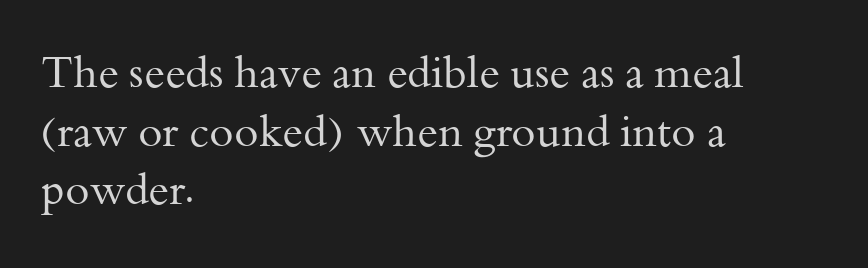
Between one letter and the next there's only the usual sliver of space. Clear beneath every line of the passage. Type style note: has serifs. Unlike italic type, these characters show no tilt at all.
